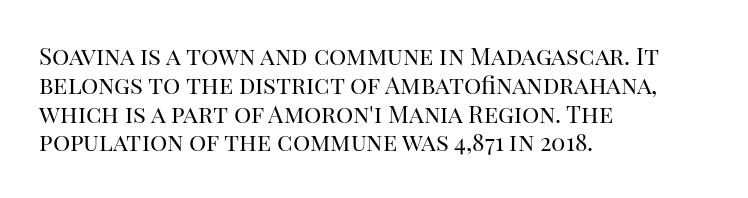
The image shows 24 px text type, upright; set left-aligned, line spacing 1.2x, normal letter spacing, not underlined.
